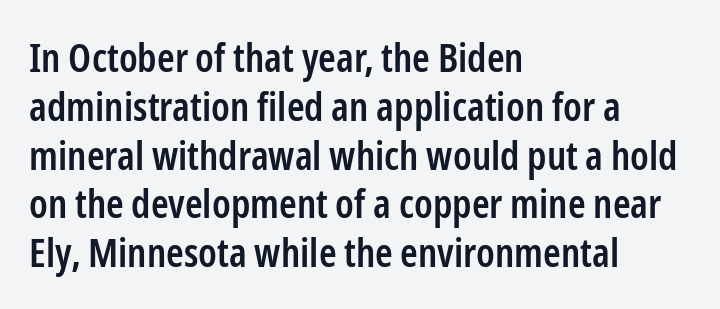
Q: Is the text bold? A: Semi-bold.
Q: Is the text italic (slanted)? A: No, it is upright.
Q: Is the typeface a serif or a sans-serif typeface? A: Sans-serif.
Q: Is the text underlined? A: No.
Q: How is the paragraph aligned? A: Left-aligned.
Q: Is the spacing between letters normal or unusually wide? A: Normal.
Q: Width (condensed, normal, or wide)? A: Condensed.
Q: Stroke contrast? A: Low.
Q: x-height? A: Medium.
Q: Monospaced? A: No.
